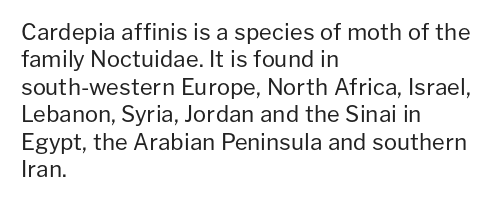
Q: Is the text bold? A: No.
Q: Is the text italic (slanted)? A: No, it is upright.
Q: Is the text underlined? A: No.
Q: How is the paragraph aligned? A: Left-aligned.
Q: Is the spacing between letters normal or unusually wide? A: Normal.
Q: Is the spacing between lines tight, normal or loose? A: Normal.
